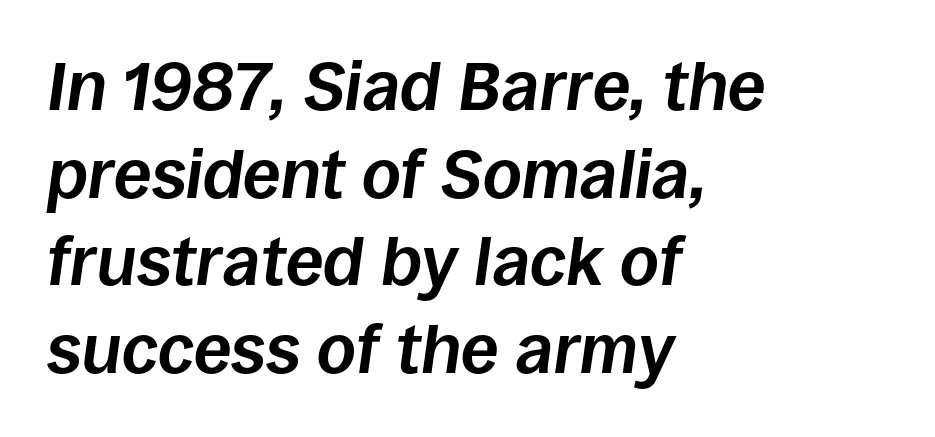
Q: Is the text bold? A: Yes.
Q: Is the text italic (slanted)? A: Yes, it leans right by about 8 degrees.
Q: Is the text underlined? A: No.
Q: How is the paragraph aligned? A: Left-aligned.
Q: Is the spacing between letters normal or unusually wide? A: Normal.
Q: Is the spacing between lines tight, normal or loose? A: Normal.
Q: Width (condensed, normal, or wide)? A: Normal.
Q: Stroke contrast? A: Low.
Q: x-height? A: Large.
Q: Monospaced? A: No.
